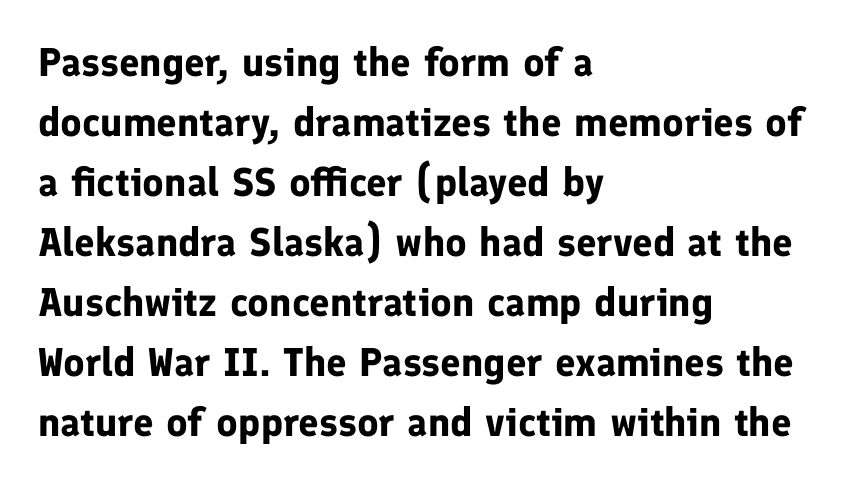
Evenly set lines give the paragraph a standard silhouette. Does the lettering tilt? It doesn't — this is upright. Heft: maximum for text — a bold. These lines stack with their left ends in a neat column. Spacing between characters is what you'd get straight out of the box.
